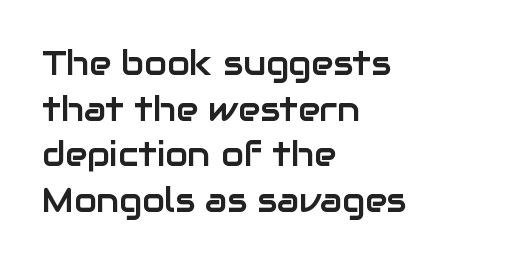
Q: Is the text italic (slanted)? A: No, it is upright.
Q: Is the typeface a serif or a sans-serif typeface? A: Sans-serif.
Q: Is the text underlined? A: No.
Q: How is the paragraph aligned? A: Left-aligned.
Q: Is the spacing between letters normal or unusually wide? A: Normal.
Q: Is the spacing between lines tight, normal or loose? A: Normal.
Q: Width (condensed, normal, or wide)? A: Normal.
Q: Stroke contrast? A: Low.
Q: x-height? A: Medium.
Q: Monospaced? A: No.
